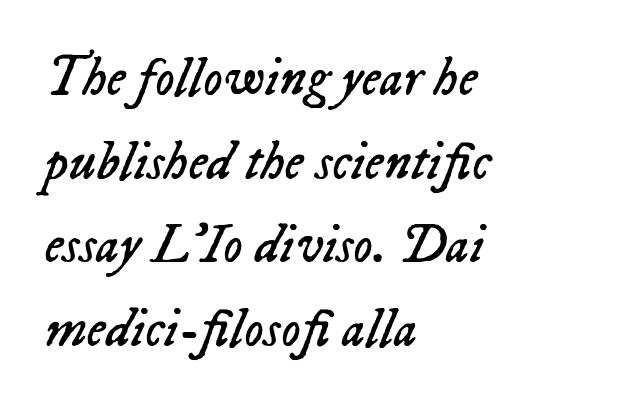
The image shows 54 px regular-weight type, italic (leaning right); set left-aligned, normal line spacing (1.55x), normal letter spacing, not underlined; low stroke contrast and a medium x-height.
